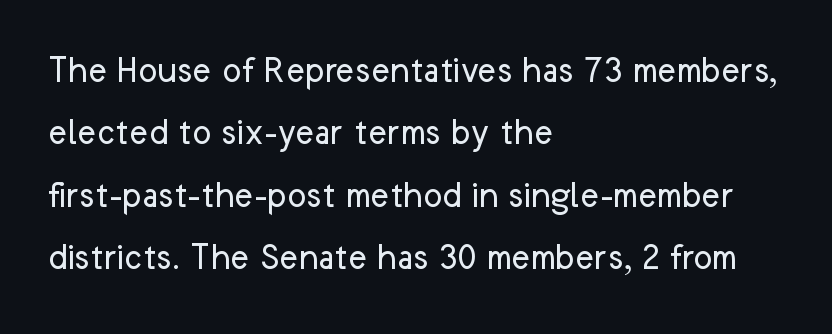
The image shows 40 px regular-weight sans-serif type, upright; set left-aligned, normal line spacing (1.56x), normal letter spacing, not underlined; low stroke contrast and a medium x-height.
